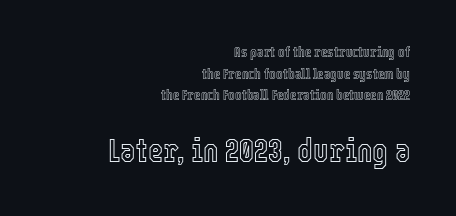
Q: Is the text italic (slanted)? A: No, it is upright.
Q: Is the text underlined? A: No.
Q: How is the paragraph aligned? A: Right-aligned.
Q: Is the spacing between letters normal or unusually wide? A: Normal.
Q: Is the spacing between lines tight, normal or loose? A: Normal.
Q: Which block of text is set in a larger size, the first (top) or the second (bottom)? A: The second (bottom) one.
Q: Width (condensed, normal, or wide)? A: Condensed.
Q: x-height? A: Medium.
Q: Monospaced? A: No.
